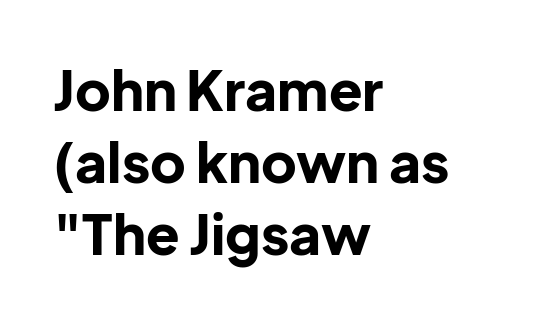
The image shows 55 px bold sans-serif type, upright; set left-aligned, normal line spacing (1.31x), normal letter spacing, not underlined; low stroke contrast and a medium x-height.
